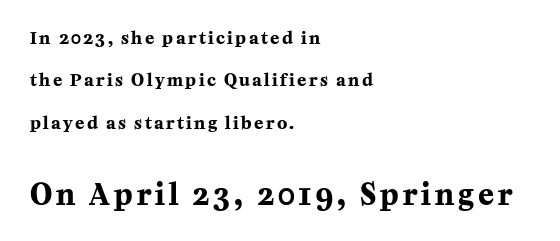
Horizontally, the lines are justified to the leading edge only. Proportional: the letters do not fall into vertical columns. Bigger letters appear in the bottom chunk; the top chunk is reduced. The passage shown is emphatically bold.
